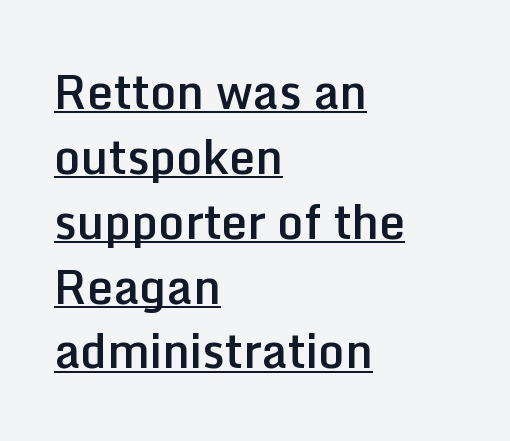
Typographic density is moderately raised because the face is semibold. This sample uses plain, unmodified letter spacing. Casual observation: everything's shoved over to the left. Notice how a bar underscores the lettering throughout.
